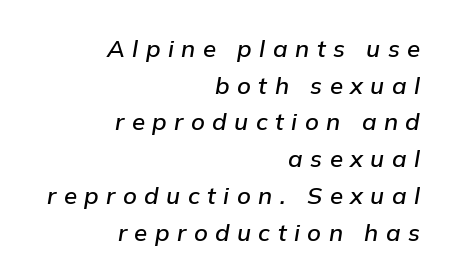
The image shows 24 px text type, italic (leaning right); set right-aligned, normal line spacing (1.53x), unusually wide letter spacing (+0.31 em), not underlined.
